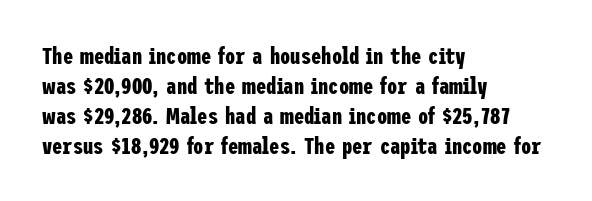
The image shows 23 px bold type, upright; set left-aligned, normal line spacing (1.3x), normal letter spacing, not underlined.
